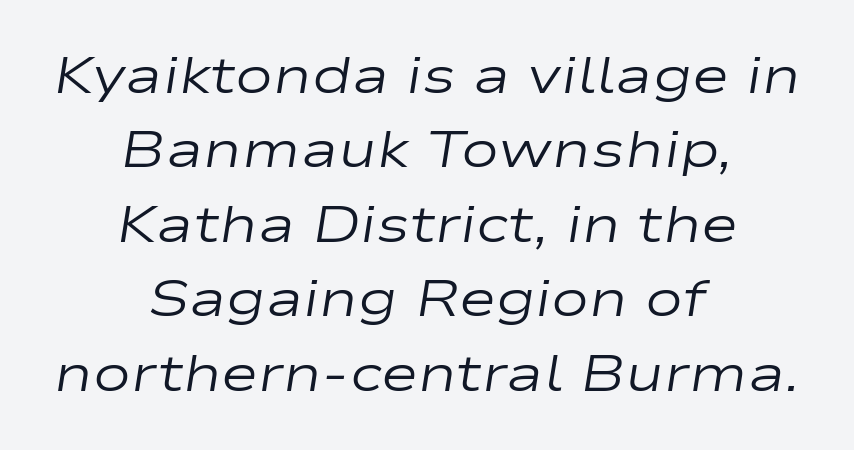
The whitespace from short lines is split evenly between both sides. A typesetter would call this zero additional tracking. Looks like regular typesetting: each glyph gets only the width it needs. One glance says typical: line gaps are just what's usual. The words here are not underlined. The whole block is typeset with a tilt.
